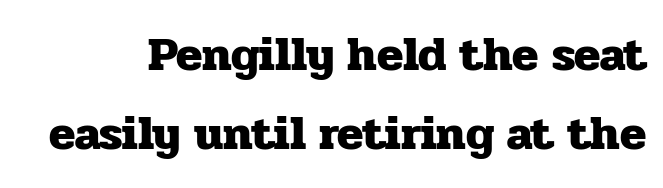
{"serif": "yes", "italic": "no", "bold": "yes", "weight": "heavy", "width": "normal", "stroke_contrast": "low", "x_height": "medium", "monospaced": "no", "underline": "no", "line_spacing": "normal", "line_spacing_ratio": 1.64, "letter_spacing": "normal", "letter_spacing_em": 0.0, "glyph_px": 48}
